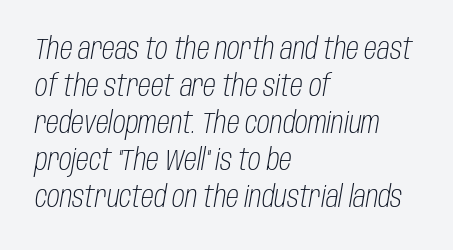
{"italic": "yes", "lean": "right", "slant_degrees": 10, "bold": "no", "weight": "light", "width": "condensed", "stroke_contrast": "low", "x_height": "large", "monospaced": "no", "underline": "no", "align": "left", "line_spacing": "normal", "line_spacing_ratio": 1.28, "letter_spacing": "normal", "letter_spacing_em": 0.0, "glyph_px": 29}
